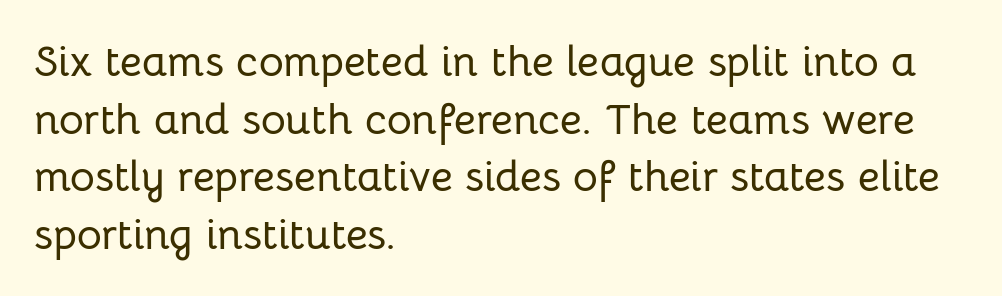
The image shows 43 px sans-serif type, upright; set left-aligned, normal line spacing (1.34x), normal letter spacing, not underlined; low stroke contrast and a medium x-height.
